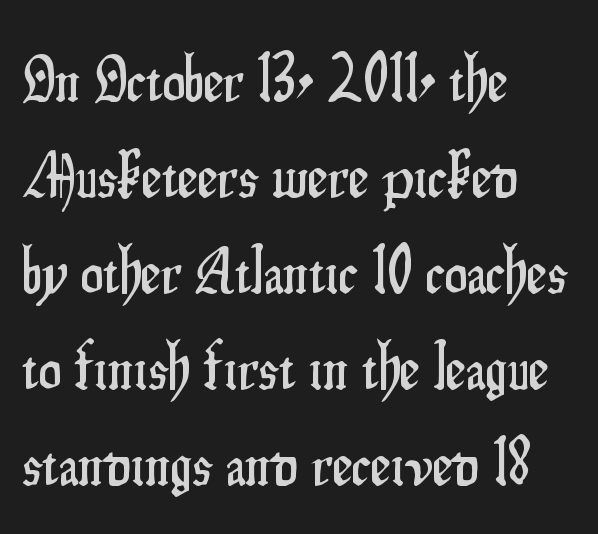
Q: Is the text italic (slanted)? A: No, it is upright.
Q: Is the typeface a serif or a sans-serif typeface? A: Sans-serif.
Q: Is the text underlined? A: No.
Q: How is the paragraph aligned? A: Left-aligned.
Q: Is the spacing between letters normal or unusually wide? A: Normal.
Q: Is the spacing between lines tight, normal or loose? A: Normal.
Q: Width (condensed, normal, or wide)? A: Condensed.
Q: Stroke contrast? A: Low.
Q: x-height? A: Small.
Q: Monospaced? A: No.
